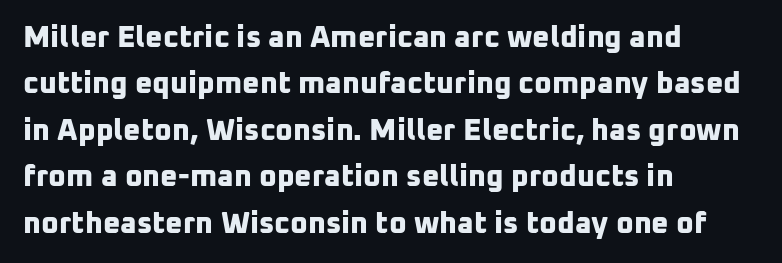
Q: Is the text bold? A: Yes.
Q: Is the typeface a serif or a sans-serif typeface? A: Sans-serif.
Q: Is the text underlined? A: No.
Q: How is the paragraph aligned? A: Left-aligned.
Q: Is the spacing between letters normal or unusually wide? A: Normal.
Q: Is the spacing between lines tight, normal or loose? A: Normal.
Q: Width (condensed, normal, or wide)? A: Normal.
Q: Stroke contrast? A: Low.
Q: x-height? A: Medium.
Q: Monospaced? A: No.
